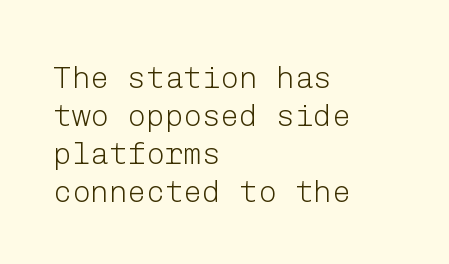
Q: Is the text bold? A: No.
Q: Is the text italic (slanted)? A: No, it is upright.
Q: Is the typeface a serif or a sans-serif typeface? A: Sans-serif.
Q: Is the text underlined? A: No.
Q: How is the paragraph aligned? A: Left-aligned.
Q: Is the spacing between letters normal or unusually wide? A: Normal.
Q: Width (condensed, normal, or wide)? A: Normal.
Q: Stroke contrast? A: Low.
Q: x-height? A: Medium.
